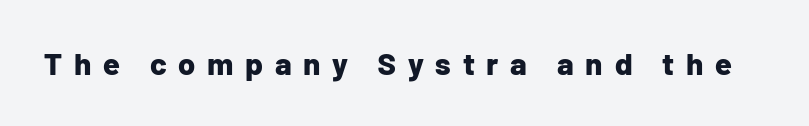
Q: Is the text bold? A: Yes.
Q: Is the text italic (slanted)? A: No, it is upright.
Q: Is the typeface a serif or a sans-serif typeface? A: Sans-serif.
Q: Is the text underlined? A: No.
Q: Is the spacing between letters normal or unusually wide? A: Unusually wide.
Q: Width (condensed, normal, or wide)? A: Normal.
Q: Stroke contrast? A: Low.
Q: x-height? A: Medium.
Q: Monospaced? A: No.
